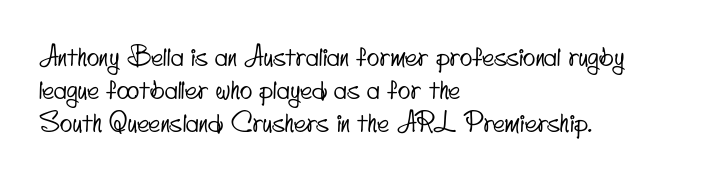
The image shows 26 px text type; set left-aligned, normal line spacing (1.26x), normal letter spacing, not underlined.
